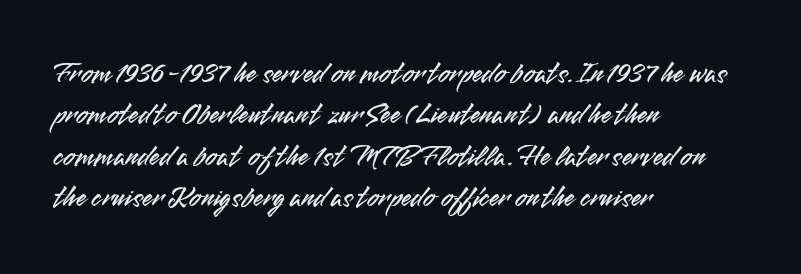
The image shows 30 px sans-serif type; set left-aligned, normal line spacing (1.38x), normal letter spacing, not underlined; medium stroke contrast and a small x-height.
